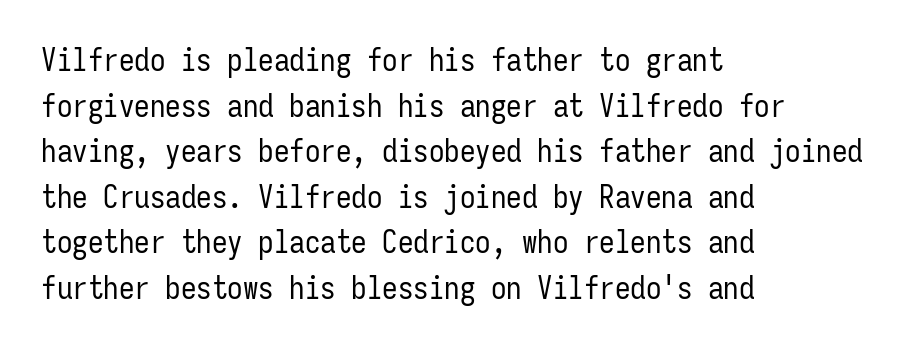
The tracking reads as untouched default to a designer's eye. Regarding serifs, this sample does without them. The passage shown is typed in a monospace face where columns stay perfectly aligned. Normally led — the rows are evenly, conventionally spaced. Posture: vertical.
